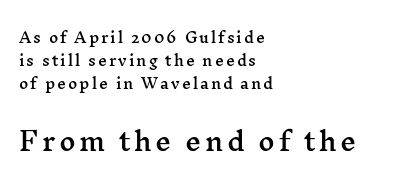
{"italic": "no", "underline": "no", "align": "left", "line_spacing": "normal", "line_spacing_ratio": 1.64, "larger_block": "second", "size_ratio": 1.79, "glyph_px": 25}
